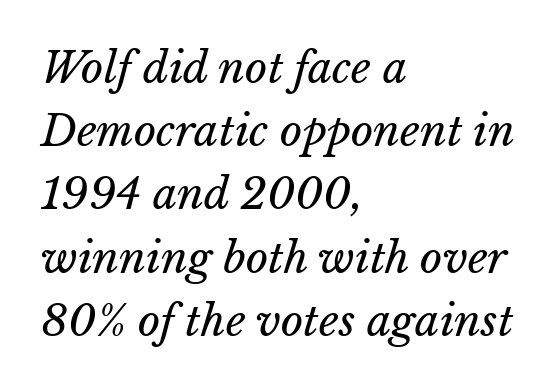
{"bold": "no", "weight": "regular", "width": "normal", "stroke_contrast": "low", "x_height": "medium", "monospaced": "no", "underline": "no", "align": "left", "line_spacing": "normal", "line_spacing_ratio": 1.47, "letter_spacing": "normal", "letter_spacing_em": 0.0, "glyph_px": 43}
